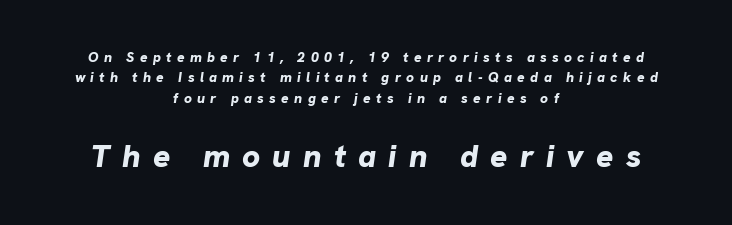
The image shows 32 px bold type, italic (leaning right); set centered, normal line spacing (1.46x), unusually wide letter spacing (+0.38 em), not underlined; the second (bottom) block is 2.29x larger; low stroke contrast and a medium x-height.
